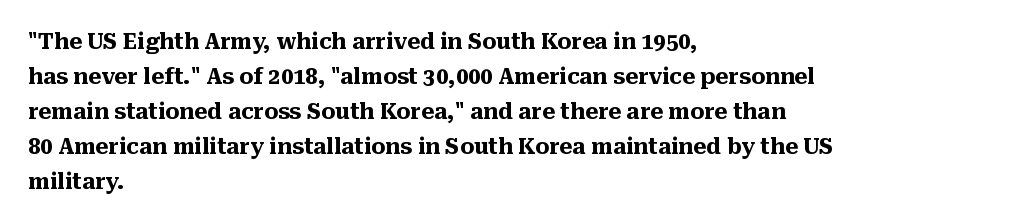
{"italic": "no", "bold": "yes", "underline": "no", "align": "left", "line_spacing": "normal", "line_spacing_ratio": 1.59, "letter_spacing": "normal", "letter_spacing_em": 0.0, "glyph_px": 22}
